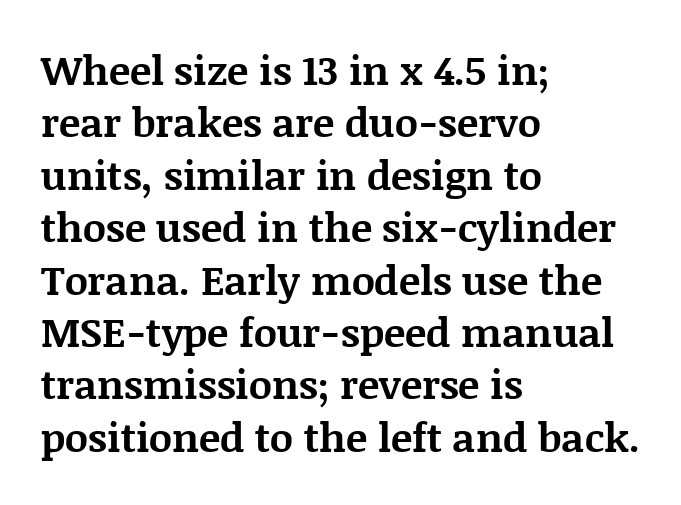
Only glyphs here, with clear space below each row. The rendering shows small feet on the letterforms — a serif design. Compared with typical paragraphs, the rows here are spaced about the same. A roman cut, with each character standing at attention.
